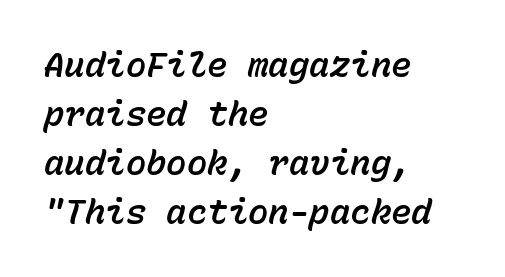
Glance below the letters and you will spot only blank space. Slant detected: the letters are inclined. The letters march in equal steps, a hallmark of fixed-pitch type. One-word summary of the alignment: left. Students, note that the glyphs here touch the page at normal intervals.
